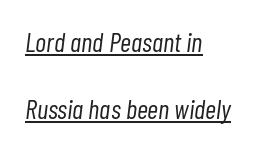
The image shows 27 px text type, italic (leaning right); set left-aligned, loose line spacing (2.49x), normal letter spacing, underlined.
